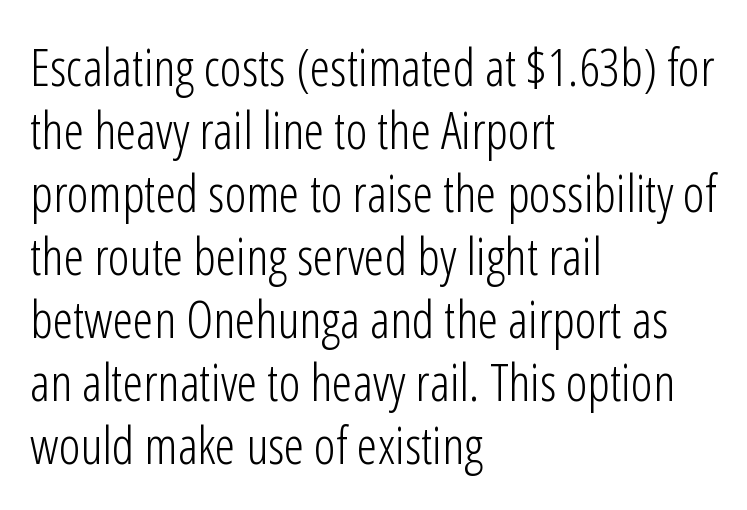
The image shows 52 px light, condensed sans-serif type, upright; set left-aligned, line spacing 1.21x, normal letter spacing, not underlined; low stroke contrast and a medium x-height.
